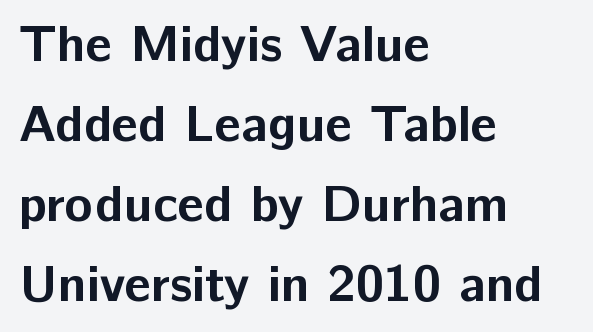
Q: Is the text bold? A: Yes.
Q: Is the text italic (slanted)? A: No, it is upright.
Q: Is the typeface a serif or a sans-serif typeface? A: Sans-serif.
Q: Is the text underlined? A: No.
Q: How is the paragraph aligned? A: Left-aligned.
Q: Is the spacing between letters normal or unusually wide? A: Normal.
Q: Is the spacing between lines tight, normal or loose? A: Normal.
Q: Width (condensed, normal, or wide)? A: Normal.
Q: Stroke contrast? A: Low.
Q: x-height? A: Medium.
Q: Monospaced? A: No.
